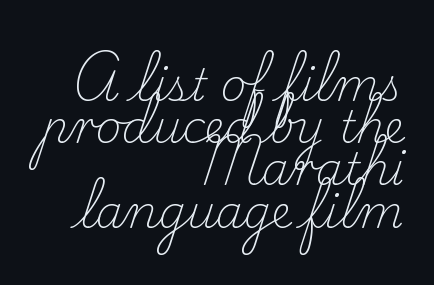
Q: Is the text bold? A: No.
Q: Is the text italic (slanted)? A: Yes.
Q: Is the typeface a serif or a sans-serif typeface? A: Serif.
Q: Is the text underlined? A: No.
Q: How is the paragraph aligned? A: Right-aligned.
Q: Is the spacing between letters normal or unusually wide? A: Normal.
Q: Is the spacing between lines tight, normal or loose? A: Tight.
Q: Width (condensed, normal, or wide)? A: Normal.
Q: Stroke contrast? A: Low.
Q: x-height? A: Small.
Q: Monospaced? A: No.
